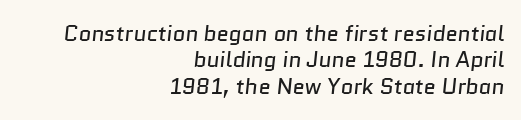
Decoration check: the copy has no underline. Stems and bowls with no extra thickness — not bold. How are the letters spaced? Ordinarily, with no added tracking. A student would call this right alignment; a typographer would say flush right, rag left.
